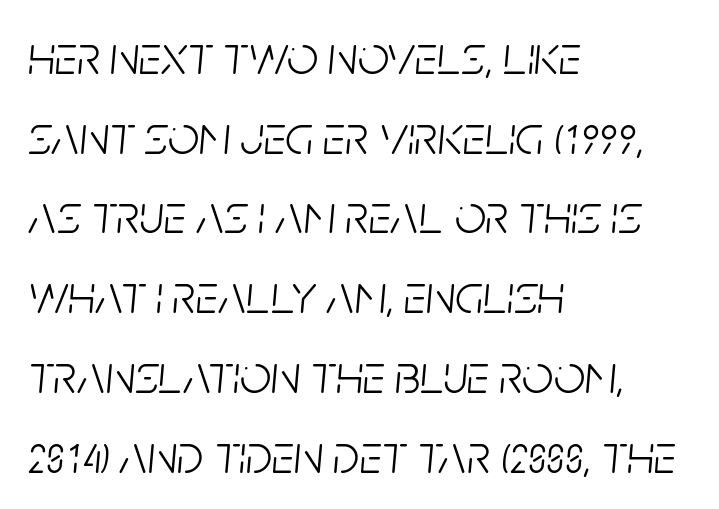
{"italic": "yes", "lean": "right", "slant_degrees": 5, "bold": "no", "weight": "light", "width": "condensed", "stroke_contrast": "low", "x_height": "large", "monospaced": "no", "underline": "no", "align": "left", "line_spacing": "normal", "line_spacing_ratio": 1.45, "letter_spacing": "normal", "letter_spacing_em": 0.0, "glyph_px": 55}
